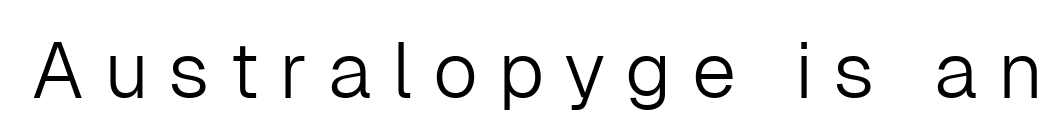
The image shows 79 px light sans-serif type, upright; set unusually wide letter spacing (+0.25 em), not underlined; low stroke contrast and a medium x-height.
